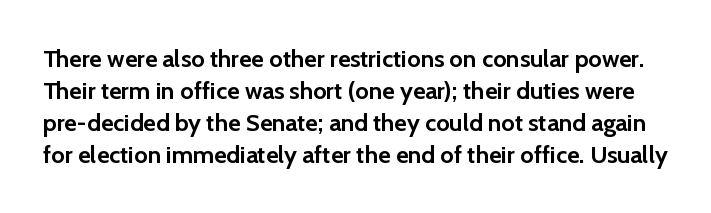
{"italic": "no", "bold": "yes", "underline": "no", "line_spacing": "normal", "line_spacing_ratio": 1.34, "letter_spacing": "normal", "letter_spacing_em": 0.0, "glyph_px": 24}
